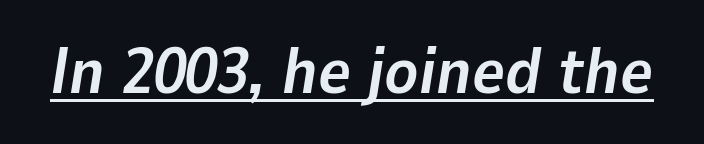
Q: Is the text bold? A: Yes.
Q: Is the text italic (slanted)? A: Yes, it leans right by about 9 degrees.
Q: Is the text underlined? A: Yes.
Q: Is the spacing between letters normal or unusually wide? A: Normal.
Q: Width (condensed, normal, or wide)? A: Normal.
Q: Stroke contrast? A: Low.
Q: x-height? A: Medium.
Q: Monospaced? A: No.
